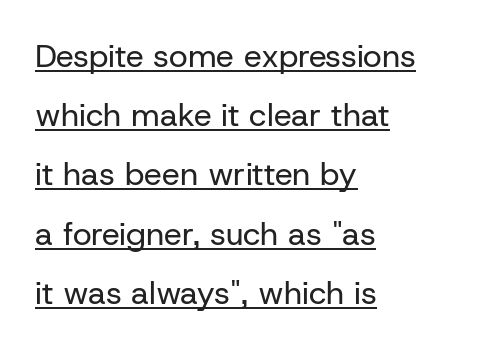
Q: Is the text bold? A: No.
Q: Is the text italic (slanted)? A: No, it is upright.
Q: Is the typeface a serif or a sans-serif typeface? A: Sans-serif.
Q: Is the text underlined? A: Yes.
Q: How is the paragraph aligned? A: Left-aligned.
Q: Is the spacing between letters normal or unusually wide? A: Normal.
Q: Width (condensed, normal, or wide)? A: Normal.
Q: Stroke contrast? A: Low.
Q: x-height? A: Medium.
Q: Monospaced? A: No.
